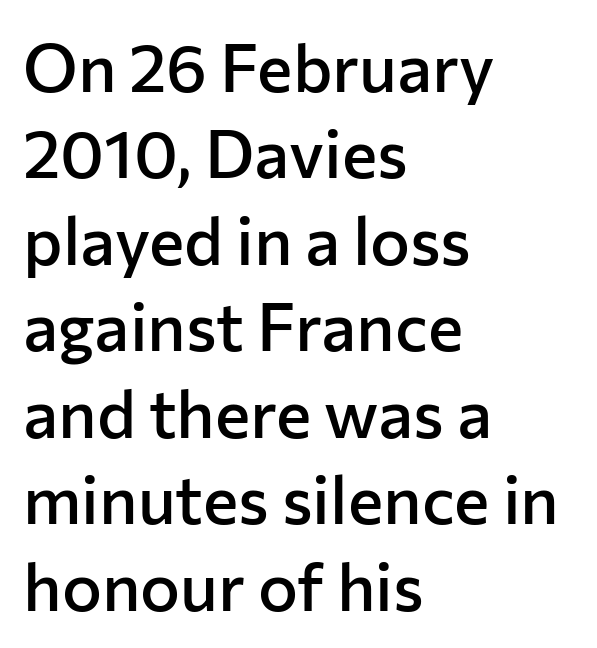
Semibold letterforms, between regular and bold. The gaps between neighbouring characters are ordinary and unremarkable. Think of a printed novel: that variable character pitch is what you see here. The paragraph shown leans on its left margin. The zone under the glyphs is completely vacant.
